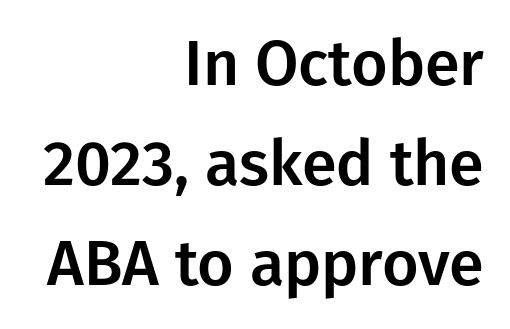
Q: Is the text italic (slanted)? A: No, it is upright.
Q: Is the typeface a serif or a sans-serif typeface? A: Sans-serif.
Q: Is the text underlined? A: No.
Q: How is the paragraph aligned? A: Right-aligned.
Q: Is the spacing between letters normal or unusually wide? A: Normal.
Q: Is the spacing between lines tight, normal or loose? A: Normal.
Q: Width (condensed, normal, or wide)? A: Normal.
Q: Stroke contrast? A: Low.
Q: x-height? A: Medium.
Q: Monospaced? A: No.
